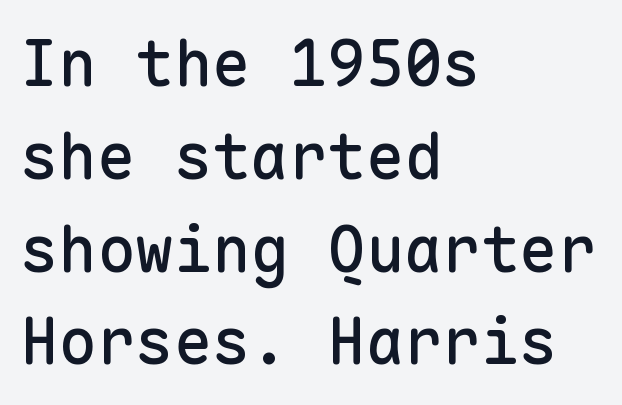
{"serif": "no", "italic": "no", "width": "normal", "stroke_contrast": "low", "x_height": "medium", "monospaced": "yes", "underline": "no", "align": "left", "line_spacing": "normal", "line_spacing_ratio": 1.45, "letter_spacing": "normal", "letter_spacing_em": 0.0, "glyph_px": 64}
